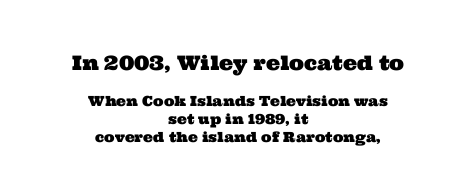
{"underline": "no", "align": "center", "line_spacing": "normal", "line_spacing_ratio": 1.3, "letter_spacing": "normal", "letter_spacing_em": 0.0, "larger_block": "first", "size_ratio": 1.43, "glyph_px": 20}
